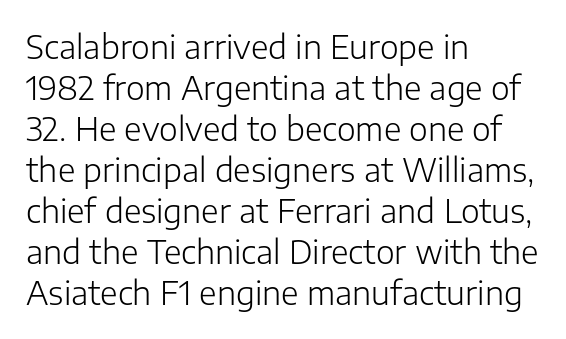
The cut favours lightness, reaching ordinary text weight at its darkest. How would I describe the line gaps? Plain and ordinary. Layout note: lines flush left. Unlike italic type, these characters show no tilt at all. The rendering uses natural spacing where letterforms have individual widths.
